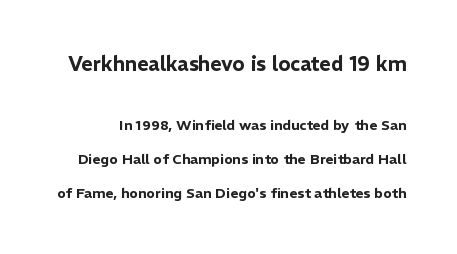
The block sitting higher on the canvas is the one with enlarged characters. Posture: upright roman. Descenders are the only things crossing below the line. Tracking value appears to be zero — textbook default spacing.
